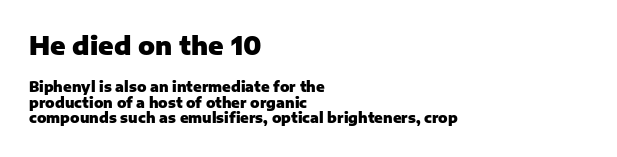
{"italic": "no", "bold": "yes", "underline": "no", "align": "left", "line_spacing": "tight", "line_spacing_ratio": 1.12, "letter_spacing": "normal", "letter_spacing_em": 0.0, "larger_block": "first", "size_ratio": 1.79, "glyph_px": 25}
